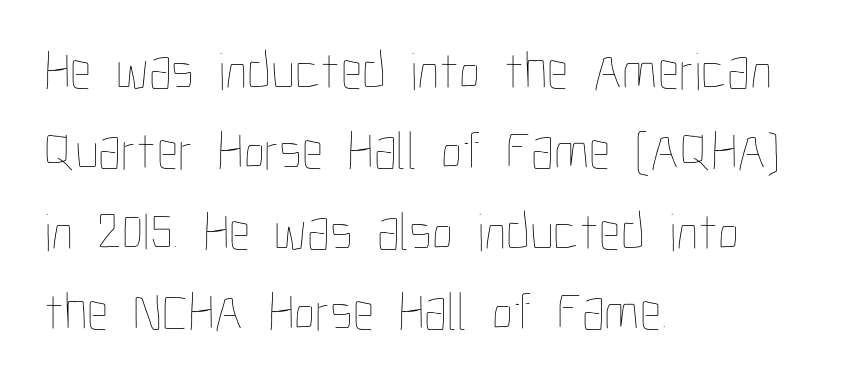
It's the straight-up-and-down kind of type. The strokes carry an ordinary text weight at most. Evenly set lines give the paragraph a standard silhouette. The foot of each line stays bare and open.
